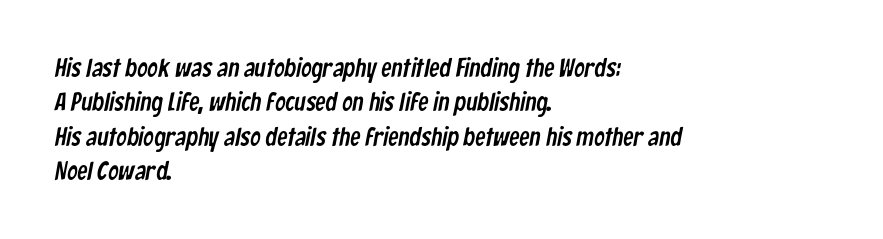
Q: Is the text underlined? A: No.
Q: How is the paragraph aligned? A: Left-aligned.
Q: Is the spacing between letters normal or unusually wide? A: Normal.
Q: Is the spacing between lines tight, normal or loose? A: Normal.
